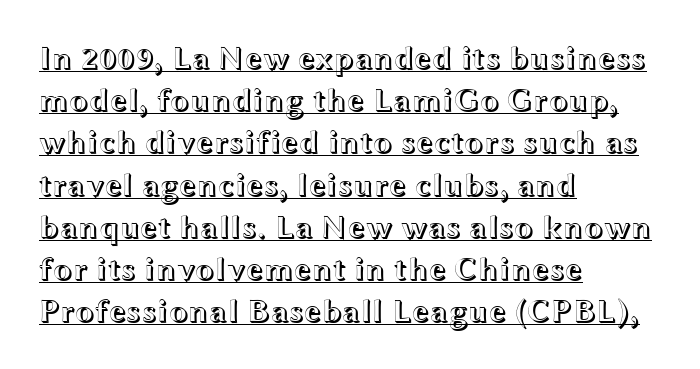
Q: Is the text italic (slanted)? A: No, it is upright.
Q: Is the text underlined? A: Yes.
Q: How is the paragraph aligned? A: Left-aligned.
Q: Is the spacing between letters normal or unusually wide? A: Normal.
Q: Is the spacing between lines tight, normal or loose? A: Normal.
Q: Width (condensed, normal, or wide)? A: Wide.
Q: x-height? A: Medium.
Q: Monospaced? A: No.
